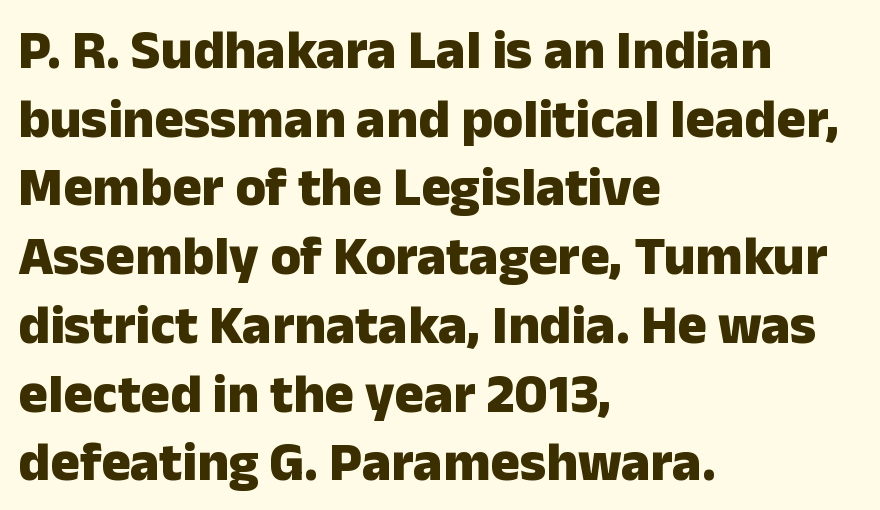
Q: Is the text bold? A: Yes.
Q: Is the text italic (slanted)? A: No, it is upright.
Q: Is the typeface a serif or a sans-serif typeface? A: Sans-serif.
Q: Is the text underlined? A: No.
Q: How is the paragraph aligned? A: Left-aligned.
Q: Is the spacing between letters normal or unusually wide? A: Normal.
Q: Is the spacing between lines tight, normal or loose? A: Normal.
Q: Width (condensed, normal, or wide)? A: Normal.
Q: Stroke contrast? A: Low.
Q: x-height? A: Medium.
Q: Monospaced? A: No.
